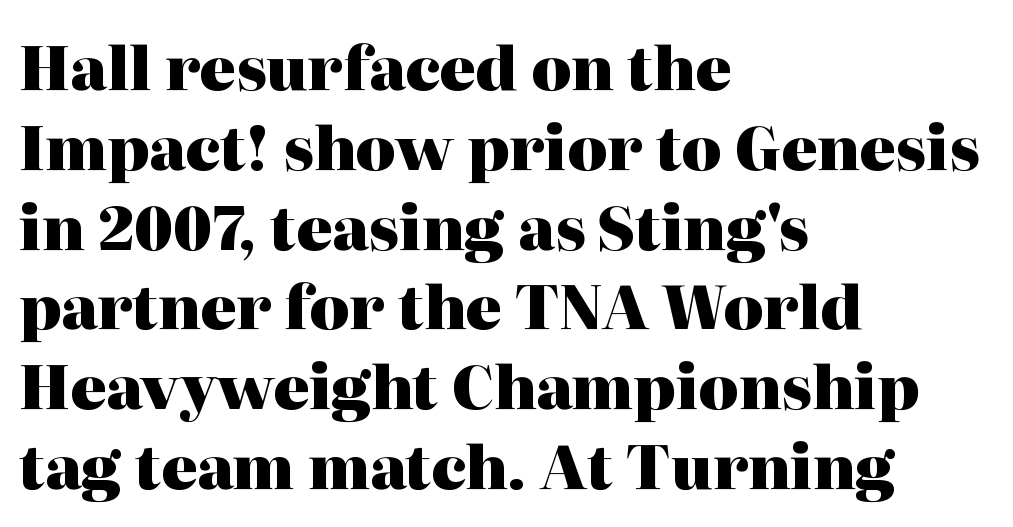
The specimen omits any rule beneath the text block's lines. Is the type bold? Yes — the strokes are clearly thick and heavy. Tracking here is standard; glyphs follow each other at the usual distance. Line starts are locked; line ends wander. A typesetter would call this leading conventional body-copy spacing. The rendering uses natural spacing where letterforms have individual widths.
